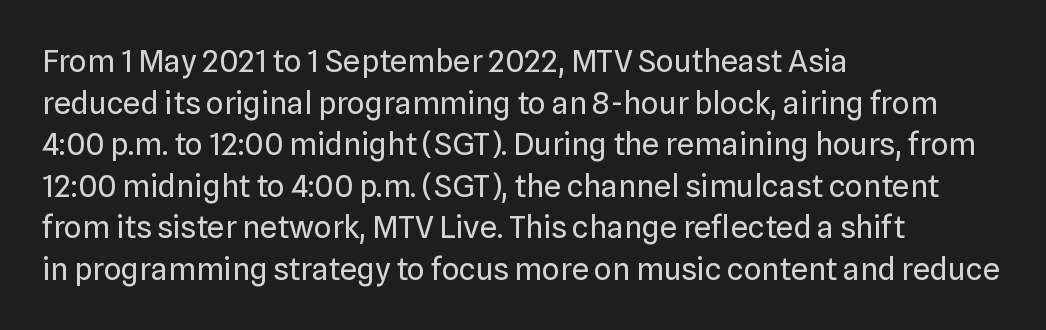
Here the glyphs are tracked normally, forming tight word shapes. Successive baselines arrive at the customary interval. The rendering uses natural spacing where letterforms have individual widths. Reading down the block, your eye returns to a fixed left position each line.
